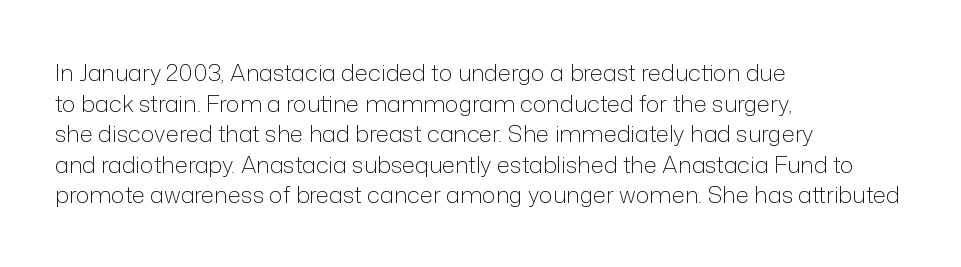
Vertical spacing — default. The text block is weighted toward the left margin, trailing off unevenly rightward. The baseline area is clear. These lines keep a tight, regular rhythm from letter to letter. No extra ink here — the face is not bold.
